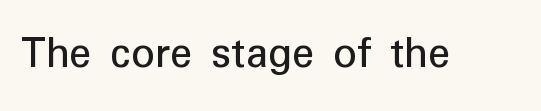
Nothing heavy about these letters — not bold at all. Rule under the text: the space is simply empty. Standard letterfit; no display-style spreading of the glyphs. The rendering uses natural spacing where letterforms have individual widths. You can tell from the bare stems that sans-serif type was used.
